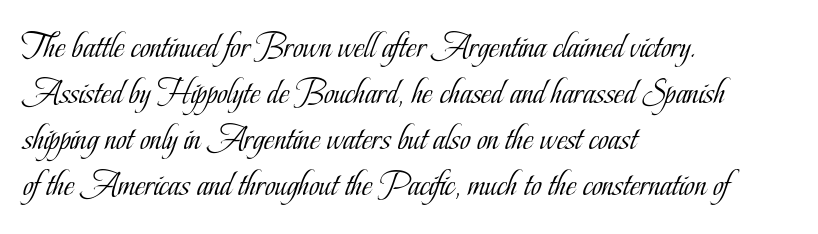
Q: Is the text bold? A: No.
Q: Is the text italic (slanted)? A: Yes.
Q: Is the typeface a serif or a sans-serif typeface? A: Serif.
Q: Is the text underlined? A: No.
Q: How is the paragraph aligned? A: Left-aligned.
Q: Is the spacing between letters normal or unusually wide? A: Normal.
Q: Is the spacing between lines tight, normal or loose? A: Normal.
Q: Width (condensed, normal, or wide)? A: Condensed.
Q: Stroke contrast? A: Low.
Q: x-height? A: Small.
Q: Monospaced? A: No.
